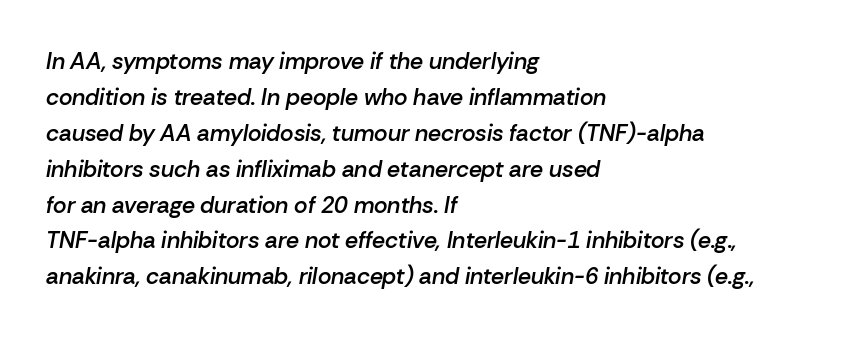
Q: Is the text bold? A: Semi-bold.
Q: Is the text italic (slanted)? A: Yes, it leans right by about 10 degrees.
Q: Is the text underlined? A: No.
Q: How is the paragraph aligned? A: Left-aligned.
Q: Is the spacing between letters normal or unusually wide? A: Normal.
Q: Is the spacing between lines tight, normal or loose? A: Normal.
